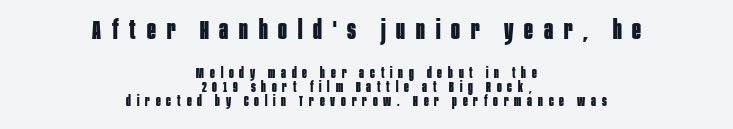
{"italic": "no", "bold": "yes", "underline": "no", "align": "center", "line_spacing": "tight", "line_spacing_ratio": 1.03, "letter_spacing": "wide", "letter_spacing_em": 0.42, "larger_block": "first", "size_ratio": 1.86, "glyph_px": 26}
